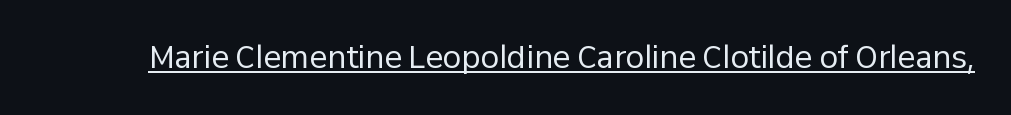
The image shows 30 px regular-weight sans-serif type, upright; set normal letter spacing, underlined; low stroke contrast and a medium x-height.
